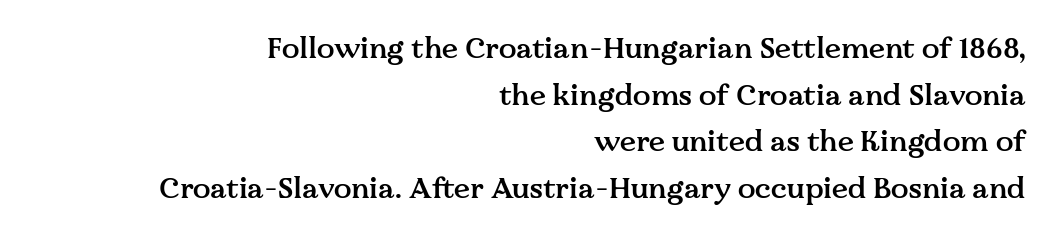
{"serif": "yes", "italic": "no", "bold": "semi", "weight": "semibold", "width": "normal", "stroke_contrast": "medium", "x_height": "medium", "monospaced": "no", "underline": "no", "align": "right", "line_spacing": "normal", "line_spacing_ratio": 1.61, "letter_spacing": "normal", "letter_spacing_em": 0.0, "glyph_px": 29}
